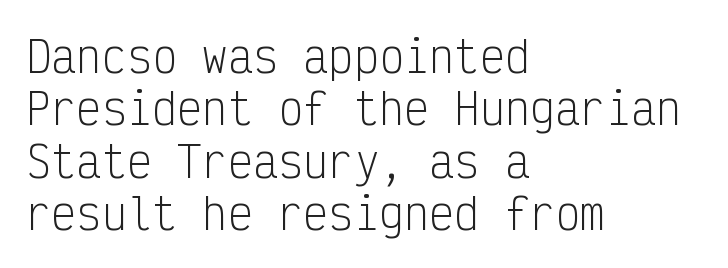
The setting favours the left margin, as ordinary paragraphs usually do. Spacing verdict: monospaced, one width for all characters. Compared with typical body copy, the letter spacing here is the same. This block has exactly the height ordinary leading produces. This is the regular roman posture of the typeface.
